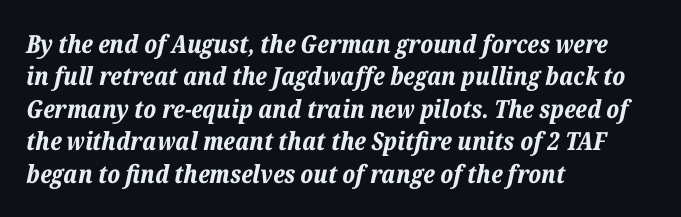
{"italic": "yes", "lean": "right", "slant_degrees": 12, "bold": "yes", "underline": "no", "align": "left", "line_spacing": "normal", "line_spacing_ratio": 1.3, "letter_spacing": "normal", "letter_spacing_em": 0.0, "glyph_px": 25}
